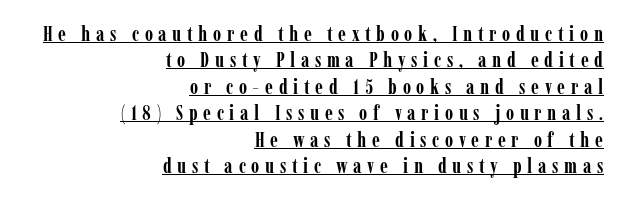
The compositor pushed each line to the right boundary. Each word looks stretched out because of the extra space between its letters. How heavy is the stroke? Heavy — this is a bold. These lines were composed using upright roman letters.
